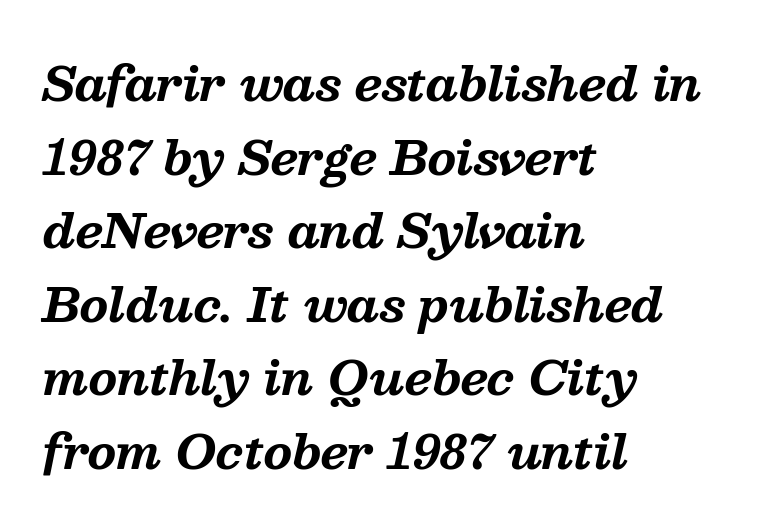
The image shows 46 px bold serif type, italic (leaning right); set left-aligned, normal line spacing (1.6x), normal letter spacing, not underlined; medium stroke contrast and a medium x-height.
